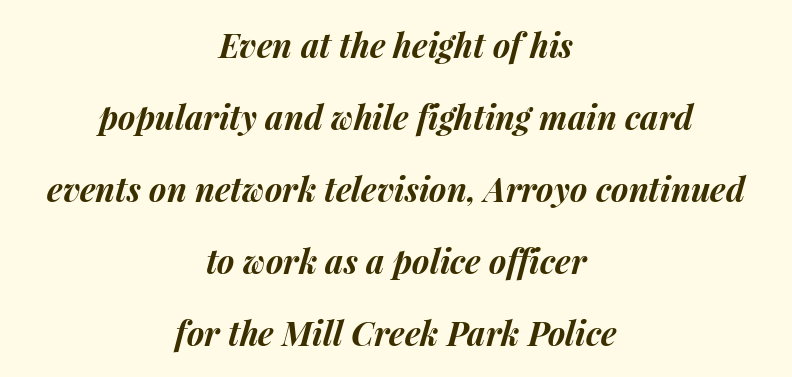
Q: Is the text bold? A: Yes.
Q: Is the text italic (slanted)? A: Yes, it leans right by about 15 degrees.
Q: Is the text underlined? A: No.
Q: How is the paragraph aligned? A: Centered.
Q: Is the spacing between letters normal or unusually wide? A: Normal.
Q: Is the spacing between lines tight, normal or loose? A: Loose.
Q: Width (condensed, normal, or wide)? A: Normal.
Q: Stroke contrast? A: Medium.
Q: x-height? A: Medium.
Q: Monospaced? A: No.
